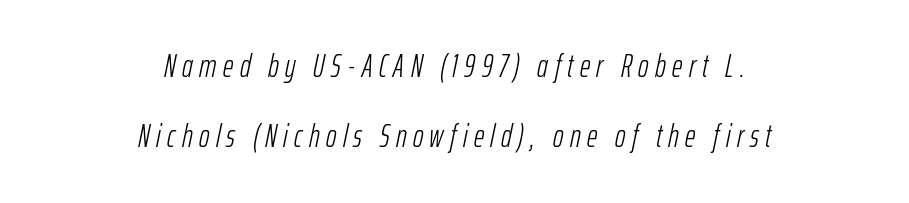
Alignment: centered. A clean baseline with only descenders dipping below it. This sample uses an oblique cut, with every glyph tilted off the vertical. The rendering inserts visible extra space after every character.
